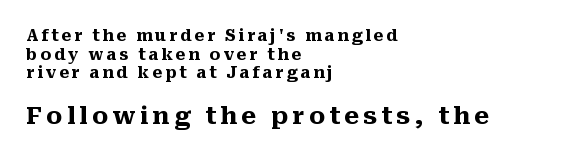
The image shows 24 px bold type, upright; set left-aligned, line spacing 1.16x, not underlined; the second (bottom) block is 1.5x larger.
